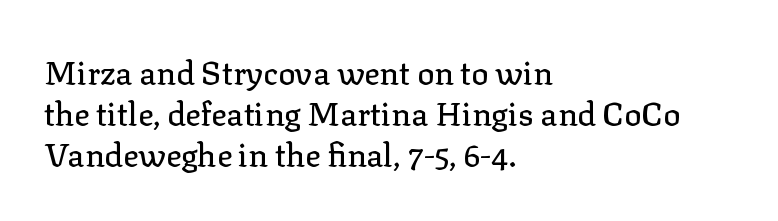
The tracking reads as untouched default to a designer's eye. A classic flush-left, rag-right setting is used for this passage. The passage shown is typed in a proportional face where columns would drift. The axis of the letterforms is exactly vertical. A bare baseline throughout the passage.
